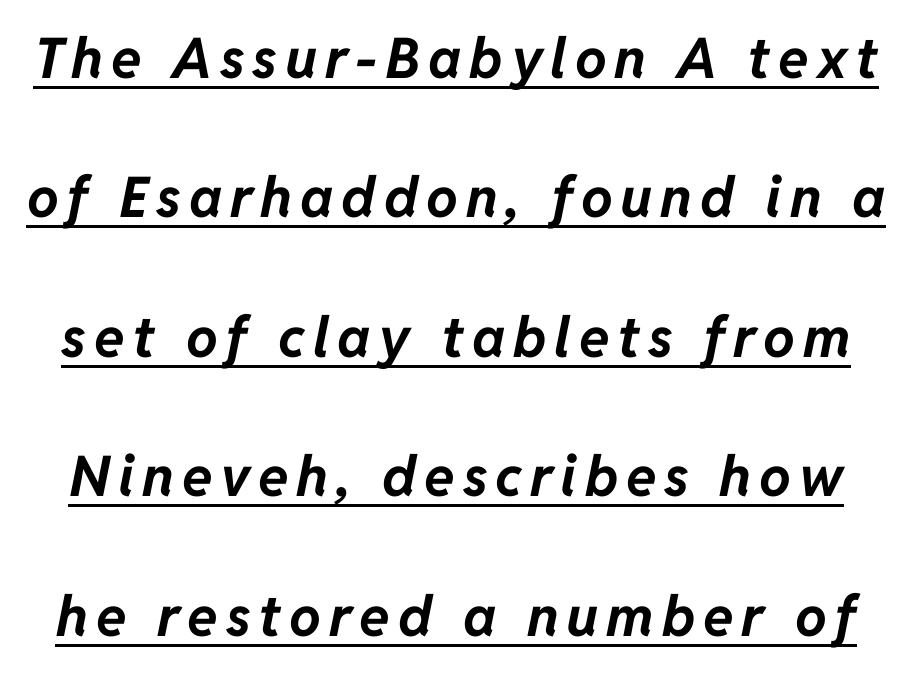
The image shows 56 px bold type, italic (leaning right); set loose line spacing (2.49x), underlined; low stroke contrast and a medium x-height.
